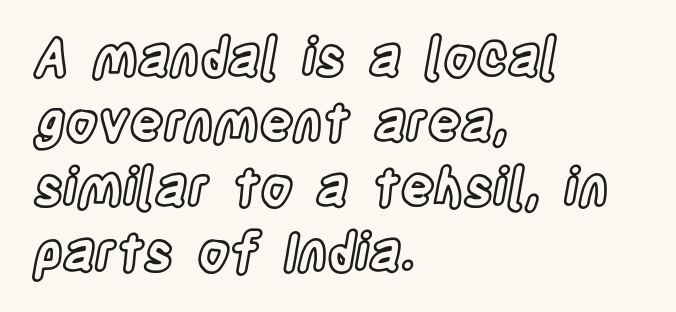
The image shows 52 px condensed type; set left-aligned, normal line spacing (1.25x), normal letter spacing, not underlined; a large x-height.
